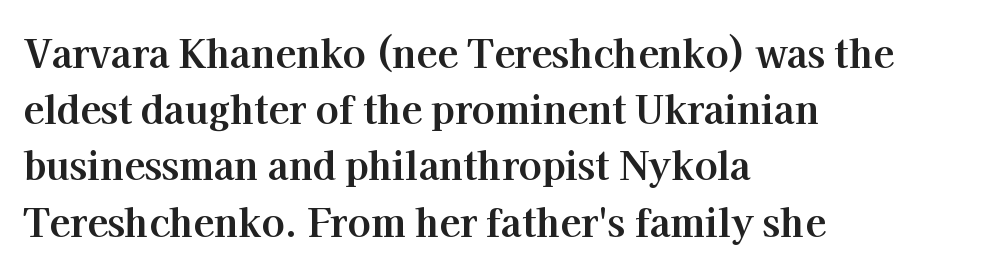
The strokes are fattened all the way to bold. The tracking reads as untouched default to a designer's eye. A typesetter would label this face a serif. The specimen omits any rule beneath the text block's lines. One-word summary of the alignment: left.
